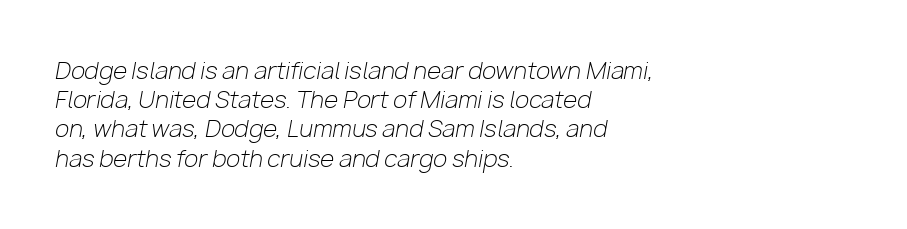
{"italic": "yes", "lean": "right", "slant_degrees": 10, "bold": "no", "underline": "no", "align": "left", "line_spacing": "normal", "line_spacing_ratio": 1.27, "letter_spacing": "normal", "letter_spacing_em": 0.0, "glyph_px": 23}
